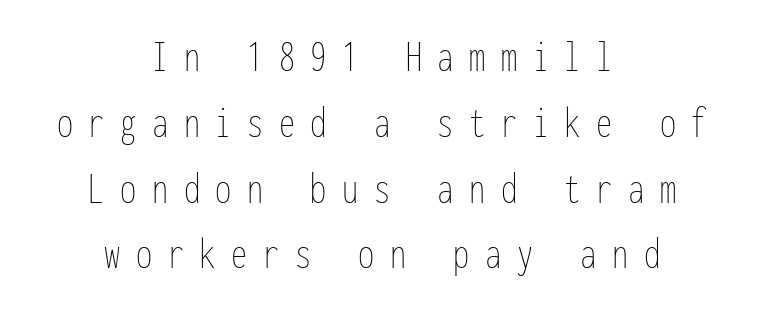
The image shows 46 px thin, condensed type, upright, monospaced; set centered, normal line spacing (1.43x), unusually wide letter spacing (+0.34 em), not underlined; low stroke contrast and a medium x-height.
